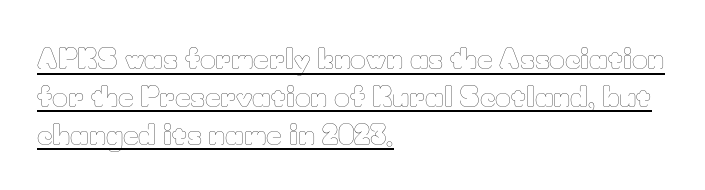
Heft: none added — not bold. Posture: upright roman. Underlining? Definitely there. The ragged edge is on the right, which tells us the setting is flush left. If you measured baseline to baseline, you'd find a middling distance. Nobody touched the tracking dial on this one.
